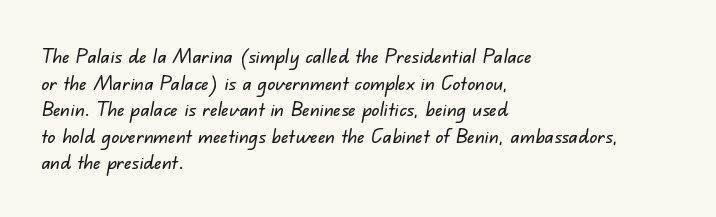
The image shows 20 px text type; set left-aligned, normal line spacing (1.33x), normal letter spacing, not underlined.
